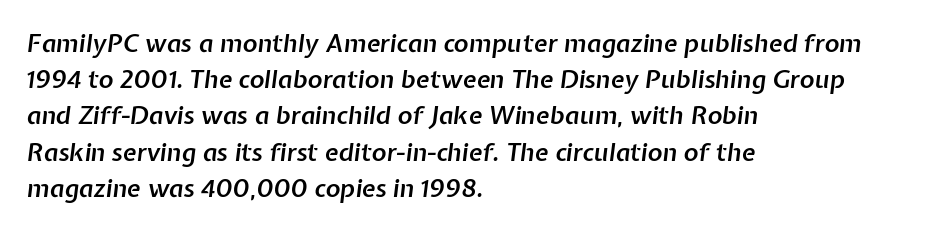
There is no visible air inserted between adjacent glyphs. The sample has been set in demibold, a notch under bold. Successive baselines arrive at the customary interval. Rule under the text: the space is simply empty. The paragraph has a hard left edge and a soft right edge. Slant detected: the letters are inclined.
